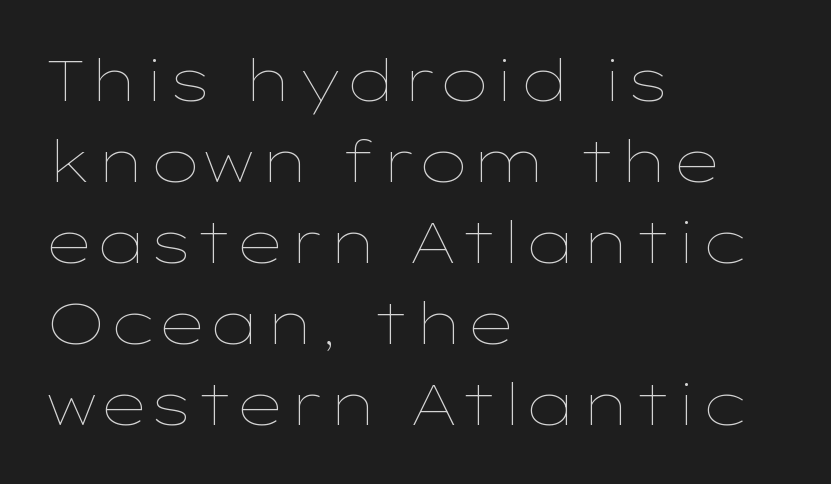
Rows of type keep a routine distance in the vertical direction. Stems and bowls with no extra thickness — not bold. Observe the ordinary spacing: letters are neighbours, not strangers. The rag falls on the right side of this text block. You could not count columns in this text — the font is proportionally spaced.
